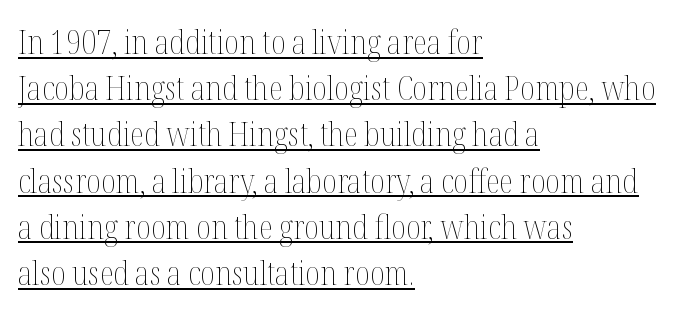
Q: Is the text bold? A: No.
Q: Is the text italic (slanted)? A: No, it is upright.
Q: Is the text underlined? A: Yes.
Q: How is the paragraph aligned? A: Left-aligned.
Q: Is the spacing between letters normal or unusually wide? A: Normal.
Q: Is the spacing between lines tight, normal or loose? A: Normal.
Q: Width (condensed, normal, or wide)? A: Condensed.
Q: Stroke contrast? A: Medium.
Q: x-height? A: Medium.
Q: Monospaced? A: No.
